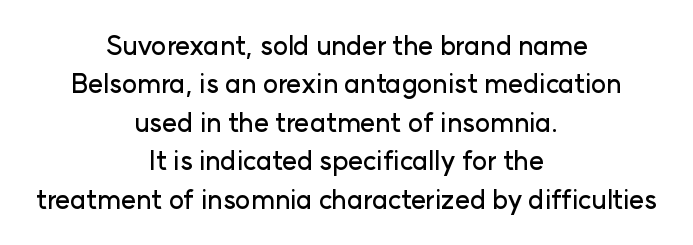
The image shows 26 px text type, upright; set centered, normal line spacing (1.48x), normal letter spacing, not underlined.
